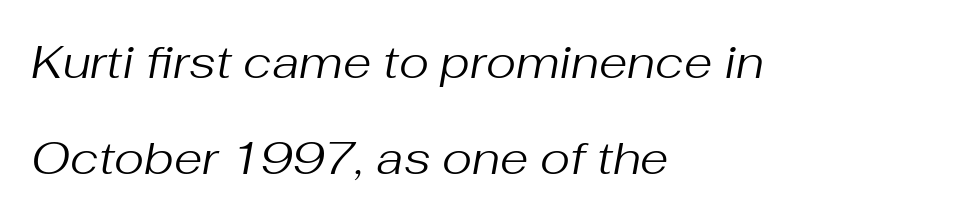
{"italic": "yes", "lean": "right", "slant_degrees": 10, "bold": "no", "weight": "regular", "width": "normal", "stroke_contrast": "medium", "x_height": "medium", "monospaced": "no", "underline": "no", "align": "left", "line_spacing": "loose", "line_spacing_ratio": 2.09, "letter_spacing": "normal", "letter_spacing_em": 0.0, "glyph_px": 46}
